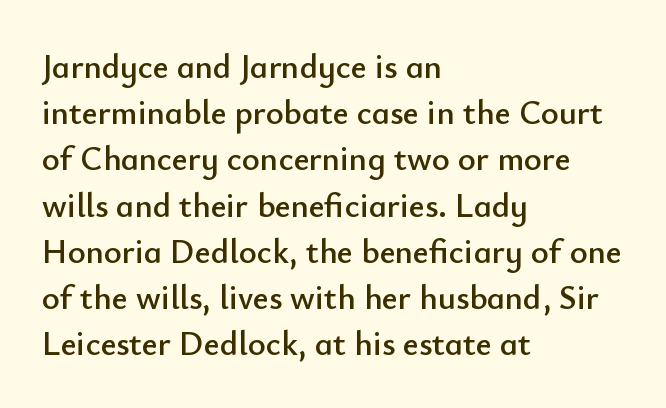
Q: Is the text italic (slanted)? A: No, it is upright.
Q: Is the typeface a serif or a sans-serif typeface? A: Sans-serif.
Q: Is the text underlined? A: No.
Q: How is the paragraph aligned? A: Left-aligned.
Q: Is the spacing between letters normal or unusually wide? A: Normal.
Q: Is the spacing between lines tight, normal or loose? A: Normal.
Q: Width (condensed, normal, or wide)? A: Normal.
Q: Stroke contrast? A: Low.
Q: x-height? A: Small.
Q: Monospaced? A: No.
